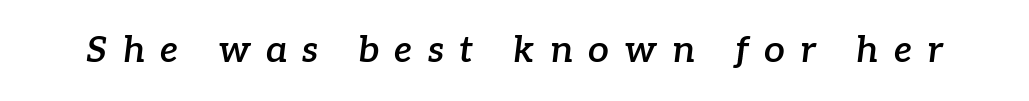
Q: Is the text bold? A: Semi-bold.
Q: Is the text italic (slanted)? A: Yes, it leans right by about 7 degrees.
Q: Is the typeface a serif or a sans-serif typeface? A: Serif.
Q: Is the text underlined? A: No.
Q: Is the spacing between letters normal or unusually wide? A: Unusually wide.
Q: Width (condensed, normal, or wide)? A: Normal.
Q: Stroke contrast? A: Low.
Q: x-height? A: Medium.
Q: Monospaced? A: No.
